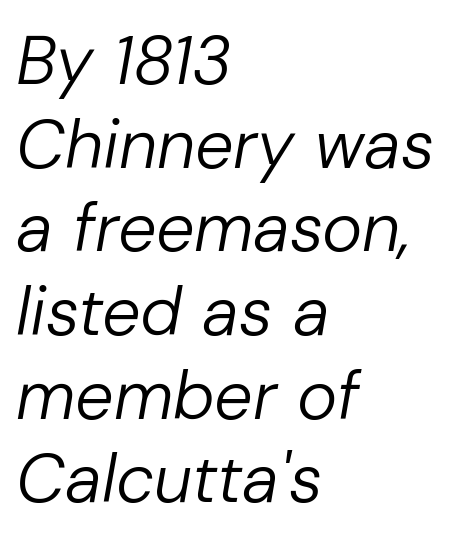
{"italic": "yes", "lean": "right", "slant_degrees": 10, "bold": "no", "weight": "regular", "width": "normal", "stroke_contrast": "low", "x_height": "medium", "monospaced": "no", "underline": "no", "align": "left", "line_spacing_ratio": 1.23, "letter_spacing": "normal", "letter_spacing_em": 0.0, "glyph_px": 68}
